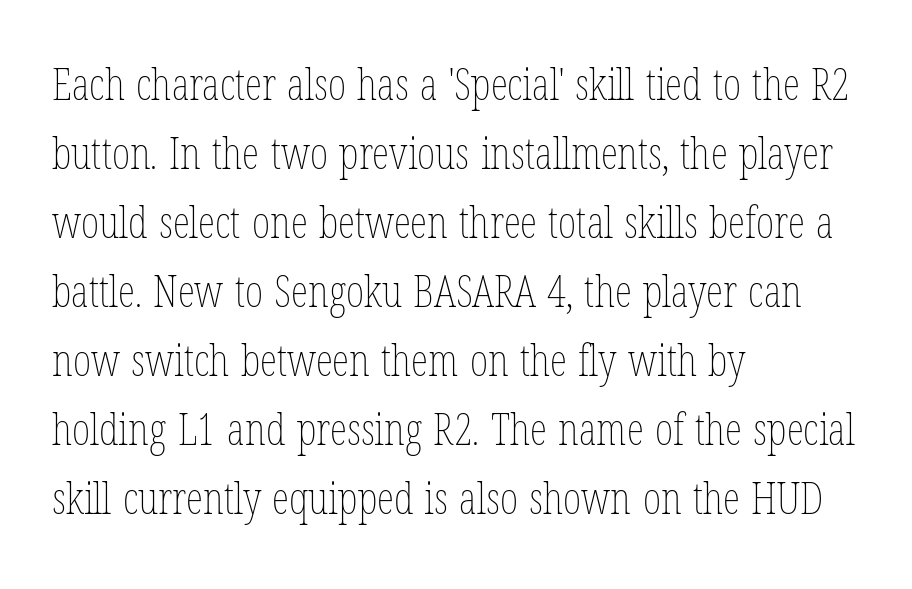
Q: Is the text bold? A: No.
Q: Is the text italic (slanted)? A: No, it is upright.
Q: Is the text underlined? A: No.
Q: How is the paragraph aligned? A: Left-aligned.
Q: Is the spacing between letters normal or unusually wide? A: Normal.
Q: Is the spacing between lines tight, normal or loose? A: Normal.
Q: Width (condensed, normal, or wide)? A: Condensed.
Q: Stroke contrast? A: Low.
Q: x-height? A: Medium.
Q: Monospaced? A: No.
